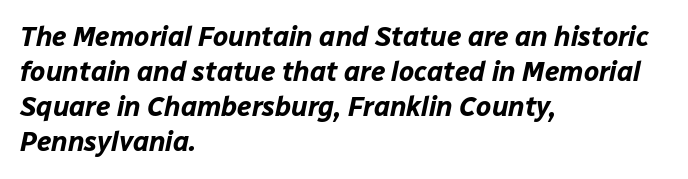
{"italic": "yes", "lean": "right", "slant_degrees": 12, "bold": "yes", "underline": "no", "align": "left", "line_spacing": "normal", "line_spacing_ratio": 1.3, "letter_spacing": "normal", "letter_spacing_em": 0.0, "glyph_px": 27}
